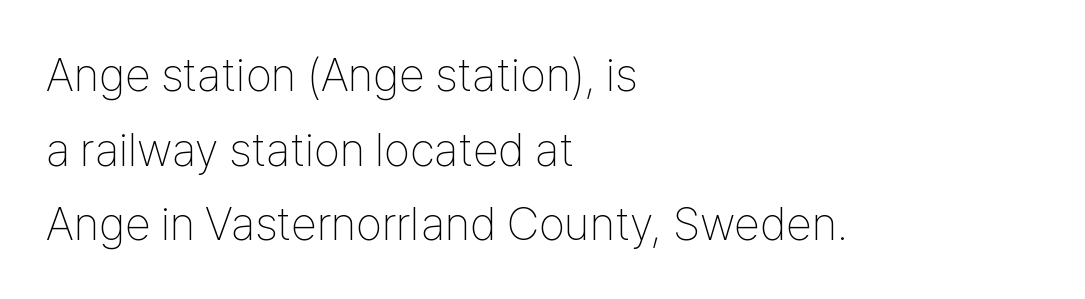
The image shows 47 px thin, condensed sans-serif type, upright; set left-aligned, normal line spacing (1.59x), normal letter spacing, not underlined; low stroke contrast and a medium x-height.
